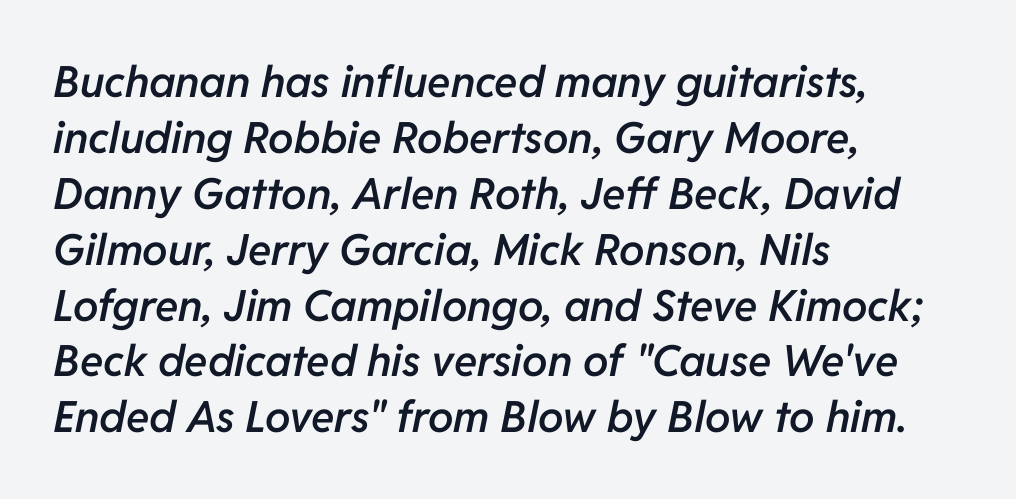
Each row of text sits above clean, open space. The typesetting leans somewhat heavy: a semibold. Here the glyphs are tracked normally, forming tight word shapes. Regarding leading, the lines here are spaced in the standard way. This sample has the flowing, uneven cadence of proportional lettering.
